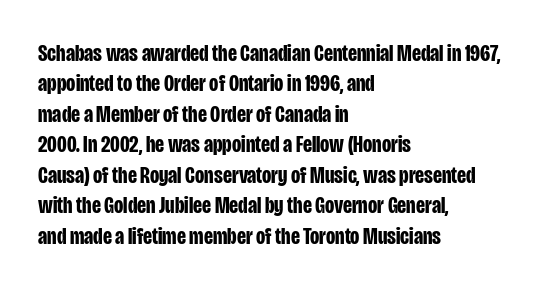
{"italic": "no", "bold": "yes", "underline": "no", "align": "left", "line_spacing": "normal", "line_spacing_ratio": 1.27, "letter_spacing": "normal", "letter_spacing_em": 0.0, "glyph_px": 24}
